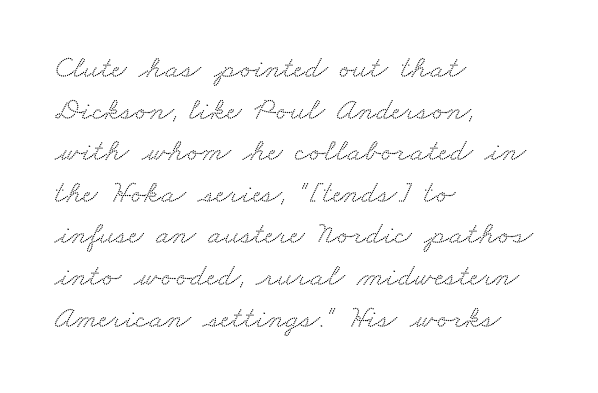
{"serif": "yes", "width": "wide", "stroke_contrast": "medium", "x_height": "small", "monospaced": "no", "underline": "no", "align": "left", "line_spacing": "normal", "line_spacing_ratio": 1.3, "letter_spacing": "normal", "letter_spacing_em": 0.0, "glyph_px": 32}
